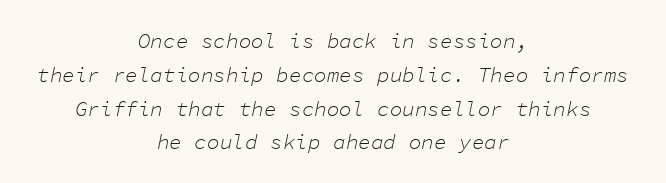
{"italic": "yes", "lean": "right", "slant_degrees": 11, "bold": "no", "underline": "no", "align": "center", "line_spacing": "normal", "line_spacing_ratio": 1.61, "letter_spacing": "normal", "letter_spacing_em": 0.0, "glyph_px": 21}
